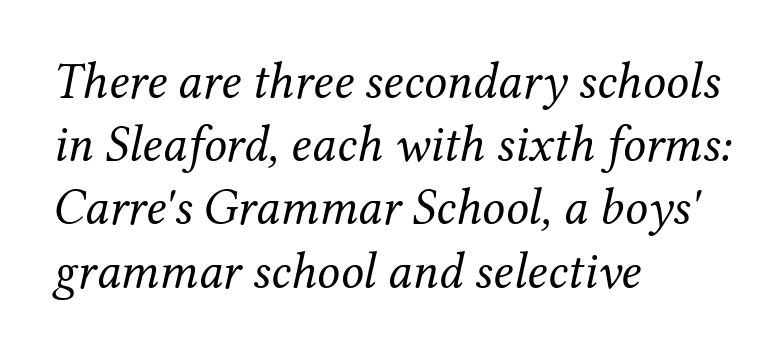
{"serif": "yes", "italic": "yes", "lean": "right", "slant_degrees": 12, "bold": "no", "weight": "regular", "width": "normal", "stroke_contrast": "medium", "x_height": "medium", "monospaced": "no", "underline": "no", "align": "left", "line_spacing_ratio": 1.24, "letter_spacing": "normal", "letter_spacing_em": 0.0, "glyph_px": 51}
